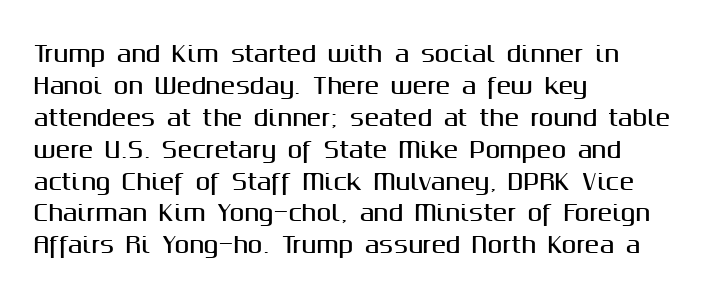
{"italic": "no", "underline": "no", "align": "left", "line_spacing": "normal", "line_spacing_ratio": 1.45, "letter_spacing": "normal", "letter_spacing_em": 0.0, "glyph_px": 22}
